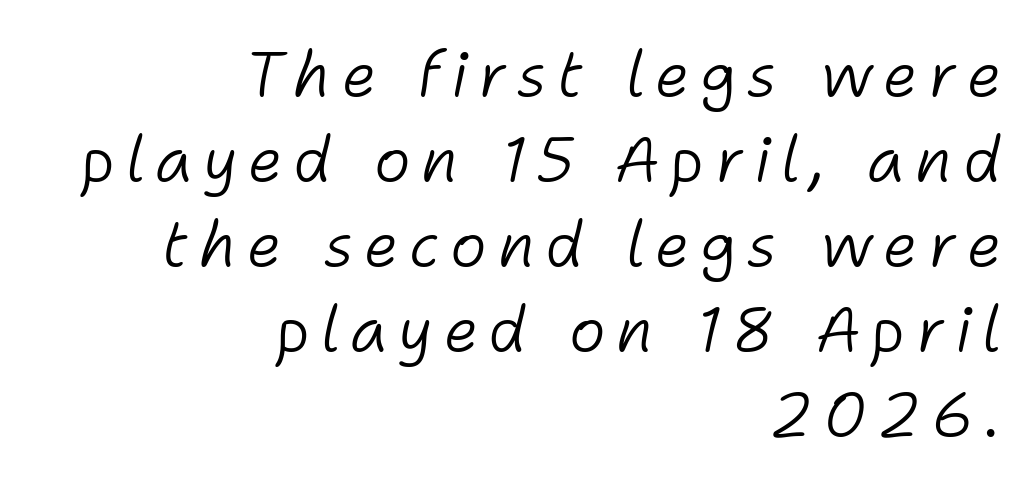
Q: Is the text bold? A: No.
Q: Is the text italic (slanted)? A: Yes, it leans right by about 11 degrees.
Q: Is the text underlined? A: No.
Q: How is the paragraph aligned? A: Right-aligned.
Q: Is the spacing between lines tight, normal or loose? A: Normal.
Q: Width (condensed, normal, or wide)? A: Normal.
Q: Stroke contrast? A: Low.
Q: x-height? A: Medium.
Q: Monospaced? A: No.
